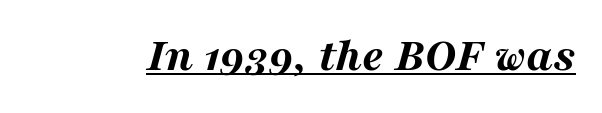
The image shows 48 px bold, wide type, italic (leaning right); set normal letter spacing, underlined; medium stroke contrast and a medium x-height.
